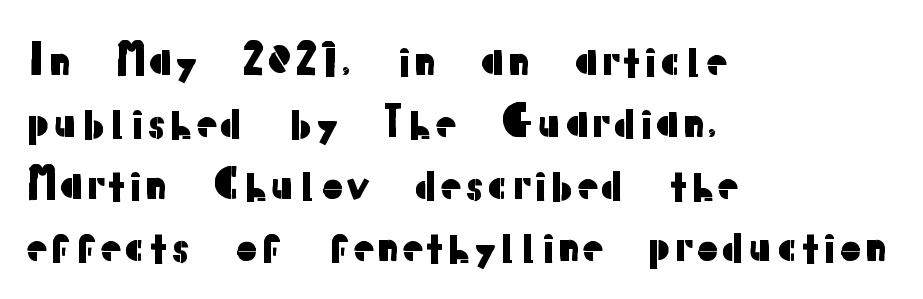
This rendering uses left alignment, leaving the right contour irregular. Does the lettering tilt? It doesn't — this is upright. The passage shown has conventional tracking throughout. Proportional: the letters do not fall into vertical columns.
